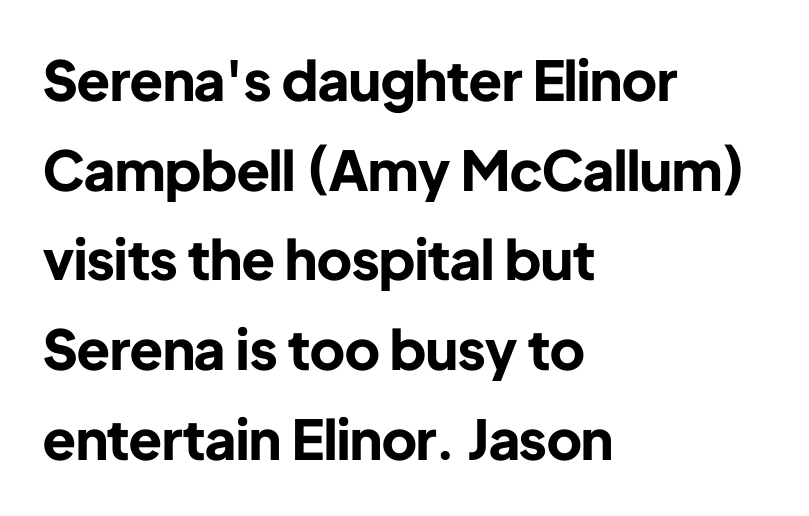
Q: Is the text bold? A: Yes.
Q: Is the text italic (slanted)? A: No, it is upright.
Q: Is the typeface a serif or a sans-serif typeface? A: Sans-serif.
Q: Is the text underlined? A: No.
Q: How is the paragraph aligned? A: Left-aligned.
Q: Is the spacing between letters normal or unusually wide? A: Normal.
Q: Is the spacing between lines tight, normal or loose? A: Normal.
Q: Width (condensed, normal, or wide)? A: Normal.
Q: Stroke contrast? A: Low.
Q: x-height? A: Medium.
Q: Monospaced? A: No.
